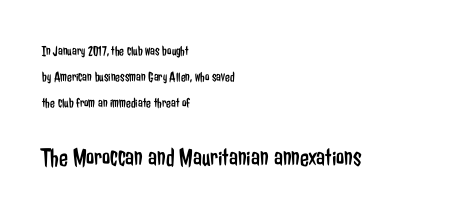
Q: Is the text bold? A: No.
Q: Is the text italic (slanted)? A: No, it is upright.
Q: Is the text underlined? A: No.
Q: How is the paragraph aligned? A: Left-aligned.
Q: Is the spacing between letters normal or unusually wide? A: Normal.
Q: Which block of text is set in a larger size, the first (top) or the second (bottom)? A: The second (bottom) one.
